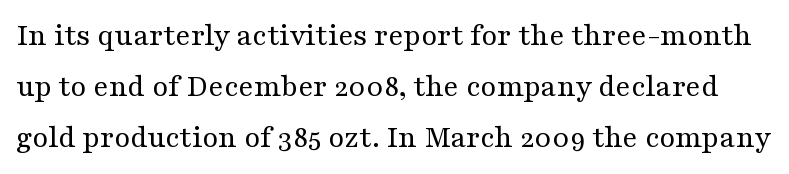
Weight: not bold — regular or lighter. The designer went with a serif here, giving each stem small feet. Check under the words: just untouched page. A typesetter would call this leading conventional body-copy spacing. Letter spacing: default. Do the letters lean? They stand straight.
